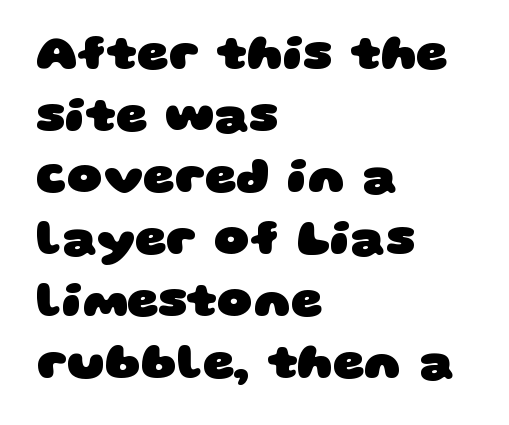
The image shows 49 px heavy, wide sans-serif type; set left-aligned, normal line spacing (1.26x), normal letter spacing, not underlined; low stroke contrast and a large x-height.
